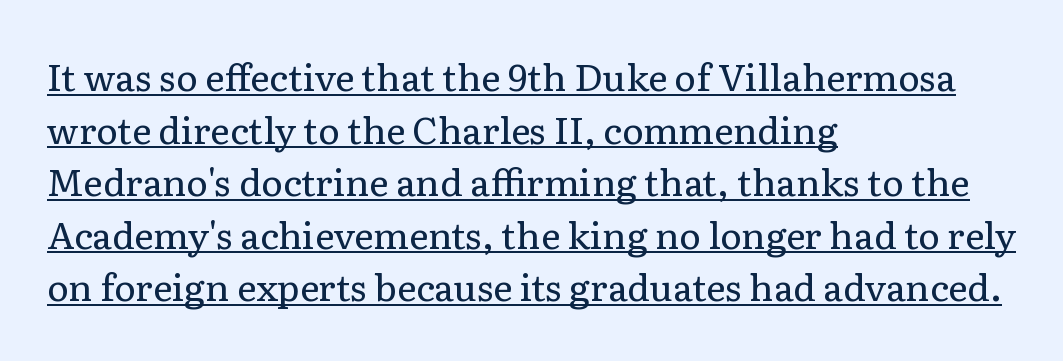
{"serif": "yes", "italic": "no", "bold": "no", "weight": "regular", "width": "normal", "stroke_contrast": "low", "x_height": "medium", "monospaced": "no", "underline": "yes", "align": "left", "line_spacing": "normal", "line_spacing_ratio": 1.42, "letter_spacing": "normal", "letter_spacing_em": 0.0, "glyph_px": 37}
